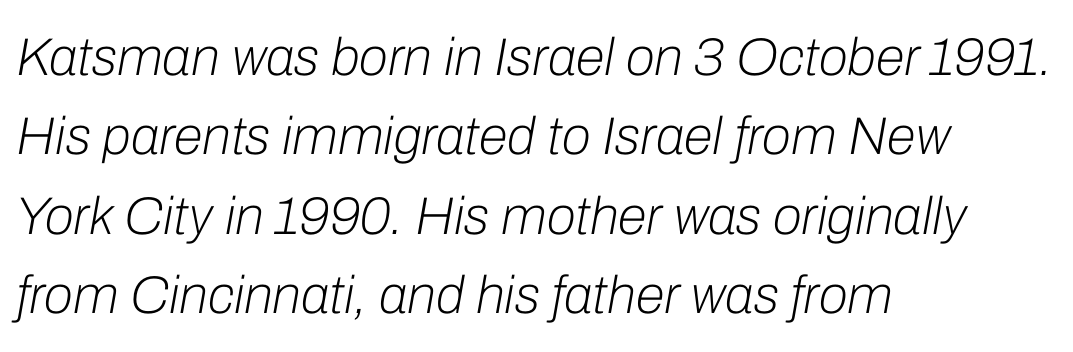
The image shows 53 px light type, italic (leaning right); set left-aligned, normal line spacing (1.5x), normal letter spacing, not underlined; low stroke contrast and a medium x-height.
